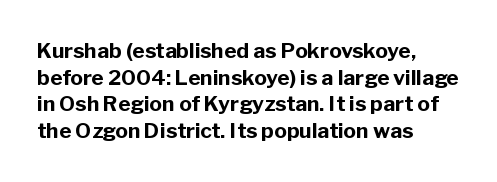
The image shows 21 px bold type, upright; set left-aligned, normal line spacing (1.27x), normal letter spacing, not underlined.
